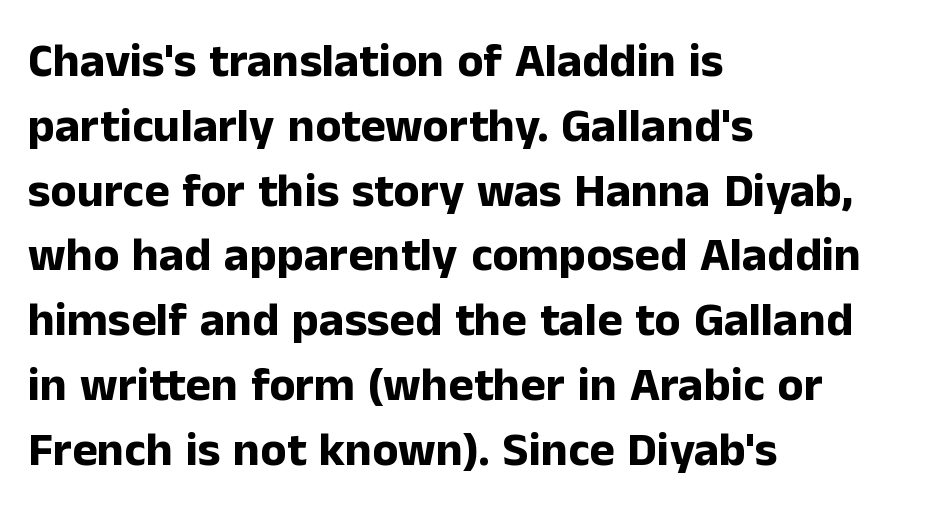
{"serif": "no", "italic": "no", "bold": "yes", "weight": "bold", "width": "normal", "stroke_contrast": "low", "x_height": "medium", "monospaced": "no", "underline": "no", "align": "left", "line_spacing": "normal", "line_spacing_ratio": 1.35, "letter_spacing": "normal", "letter_spacing_em": 0.0, "glyph_px": 48}
